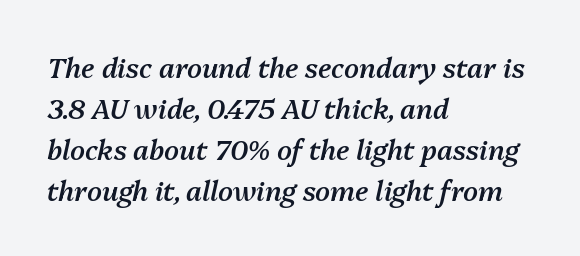
This sample is left-justified, so line endings fall wherever the words run out. Default kerning and tracking; the words read as compact shapes. Underlining? Definitely not there. The sample has been set in demibold, a notch under bold. Characters are canted at an angle relative to the baseline's perpendicular.
